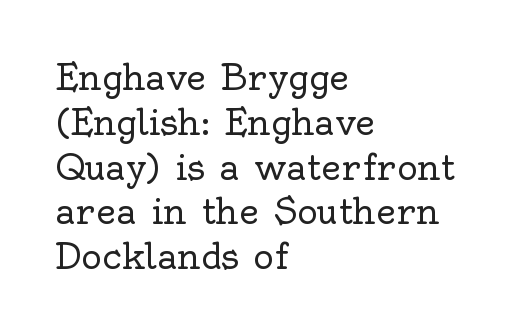
The image shows 35 px regular-weight serif type, upright; set left-aligned, normal line spacing (1.28x), normal letter spacing, not underlined; a small x-height.
